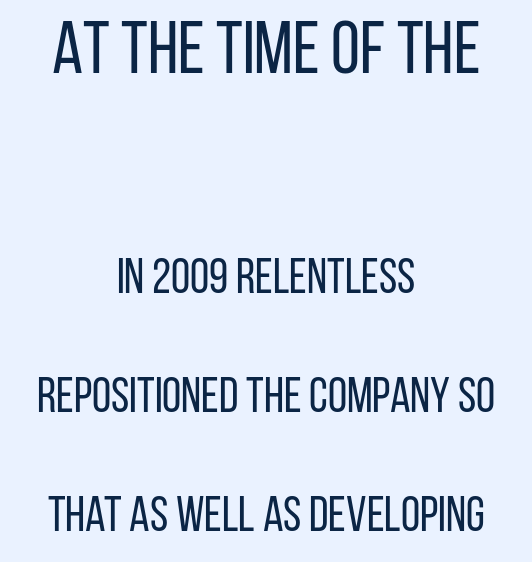
{"serif": "no", "italic": "no", "bold": "no", "weight": "regular", "width": "condensed", "stroke_contrast": "low", "x_height": "large", "monospaced": "no", "underline": "no", "align": "center", "line_spacing": "loose", "line_spacing_ratio": 2.43, "letter_spacing": "normal", "letter_spacing_em": 0.0, "larger_block": "first", "size_ratio": 1.51, "glyph_px": 74}
